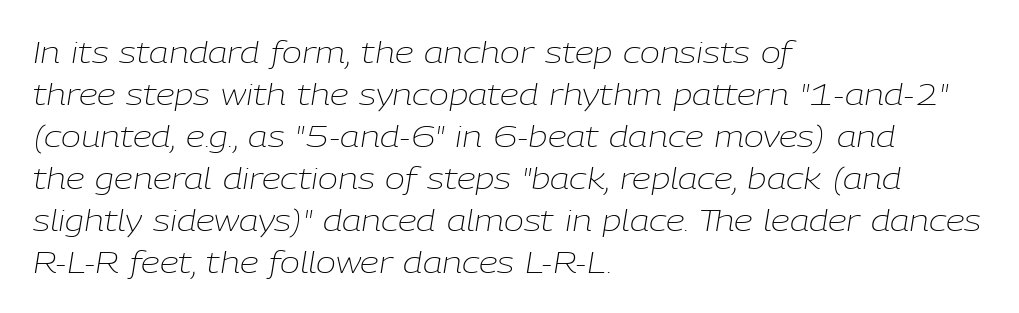
The image shows 30 px light type, italic (leaning right); set left-aligned, normal line spacing (1.4x), normal letter spacing, not underlined; low stroke contrast and a medium x-height.
